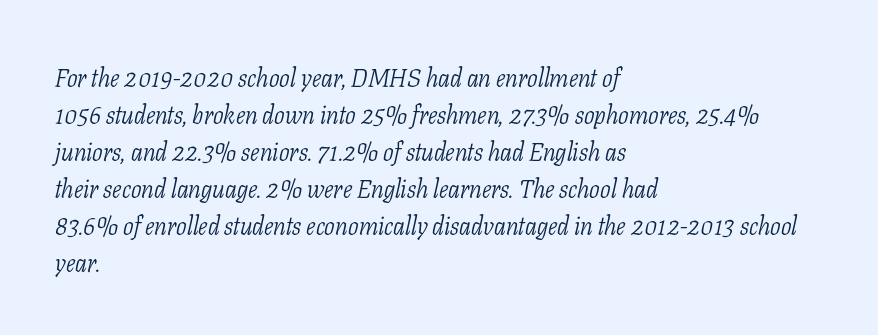
Q: Is the text bold? A: No.
Q: Is the text italic (slanted)? A: Yes, it leans right by about 11 degrees.
Q: Is the text underlined? A: No.
Q: How is the paragraph aligned? A: Left-aligned.
Q: Is the spacing between letters normal or unusually wide? A: Normal.
Q: Is the spacing between lines tight, normal or loose? A: Normal.
